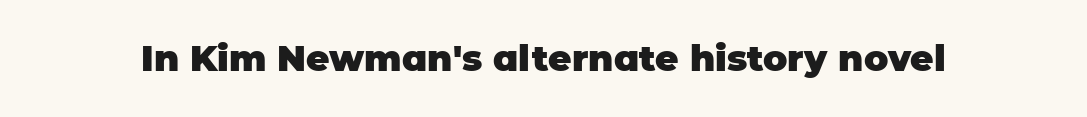
{"serif": "no", "italic": "no", "bold": "yes", "weight": "heavy", "width": "normal", "stroke_contrast": "low", "x_height": "large", "monospaced": "no", "underline": "no", "letter_spacing": "normal", "letter_spacing_em": 0.0, "glyph_px": 36}
